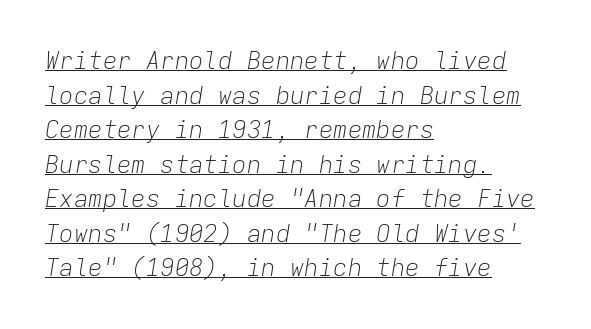
Q: Is the text bold? A: No.
Q: Is the text italic (slanted)? A: Yes, it leans right by about 9 degrees.
Q: Is the text underlined? A: Yes.
Q: How is the paragraph aligned? A: Left-aligned.
Q: Is the spacing between letters normal or unusually wide? A: Normal.
Q: Is the spacing between lines tight, normal or loose? A: Normal.
